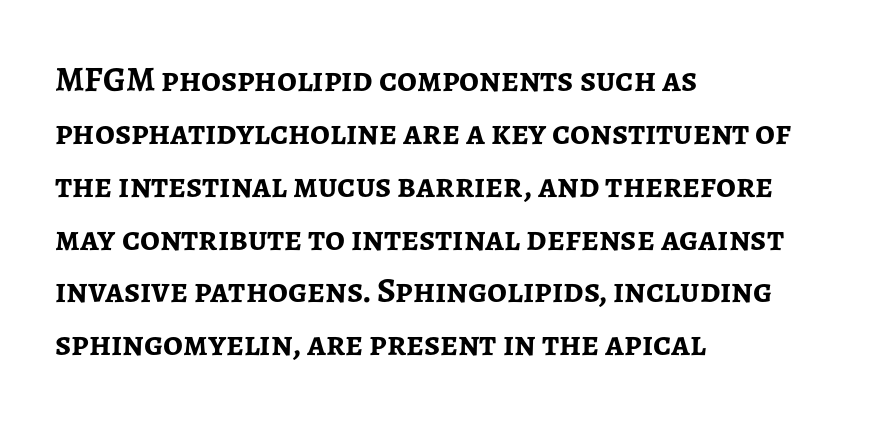
Standard letterfit; no display-style spreading of the glyphs. These lines stack with their left ends in a neat column. Rendered with straight, roman letterforms. Bare-footed words on every line.
